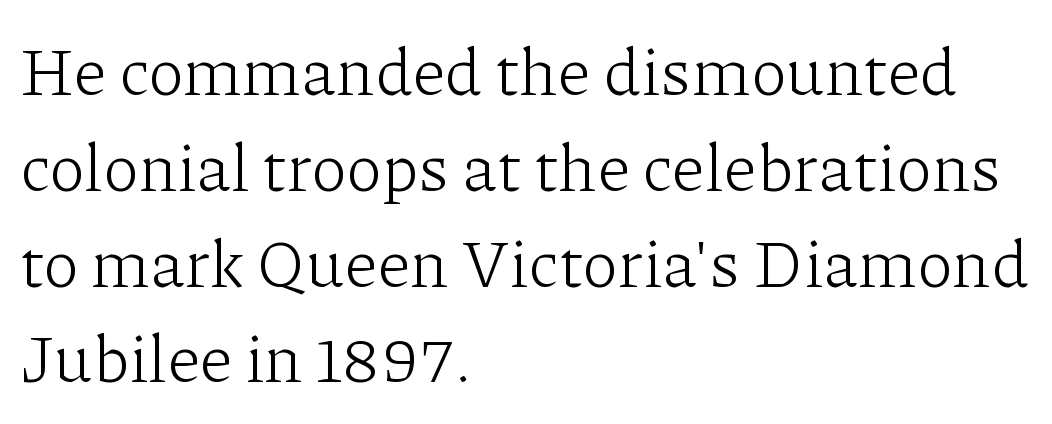
Q: Is the text bold? A: No.
Q: Is the text italic (slanted)? A: No, it is upright.
Q: Is the typeface a serif or a sans-serif typeface? A: Serif.
Q: Is the text underlined? A: No.
Q: How is the paragraph aligned? A: Left-aligned.
Q: Is the spacing between letters normal or unusually wide? A: Normal.
Q: Is the spacing between lines tight, normal or loose? A: Normal.
Q: Width (condensed, normal, or wide)? A: Normal.
Q: Stroke contrast? A: Low.
Q: x-height? A: Medium.
Q: Monospaced? A: No.
